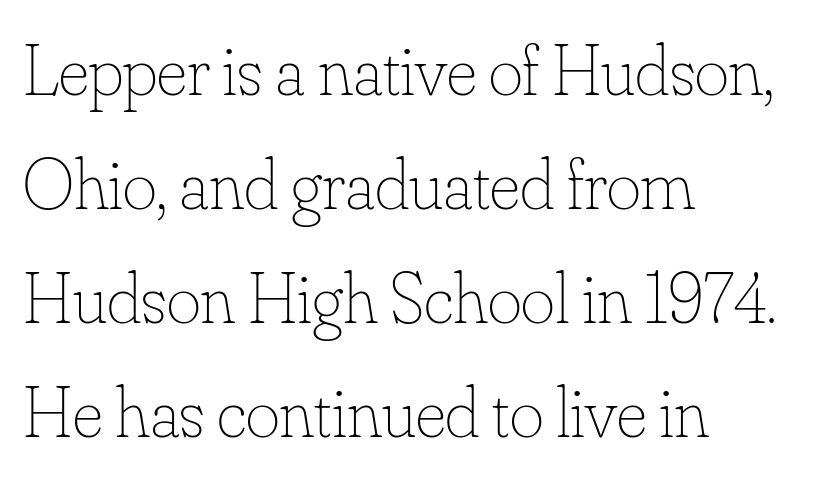
{"italic": "no", "bold": "no", "weight": "thin", "width": "normal", "stroke_contrast": "low", "x_height": "small", "monospaced": "no", "underline": "no", "align": "left", "line_spacing": "normal", "line_spacing_ratio": 1.56, "letter_spacing": "normal", "letter_spacing_em": 0.0, "glyph_px": 73}
